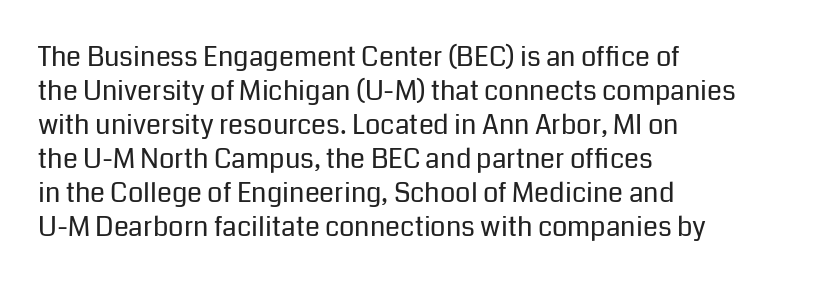
Q: Is the text bold? A: No.
Q: Is the text italic (slanted)? A: No, it is upright.
Q: Is the text underlined? A: No.
Q: How is the paragraph aligned? A: Left-aligned.
Q: Is the spacing between letters normal or unusually wide? A: Normal.
Q: Is the spacing between lines tight, normal or loose? A: Normal.
